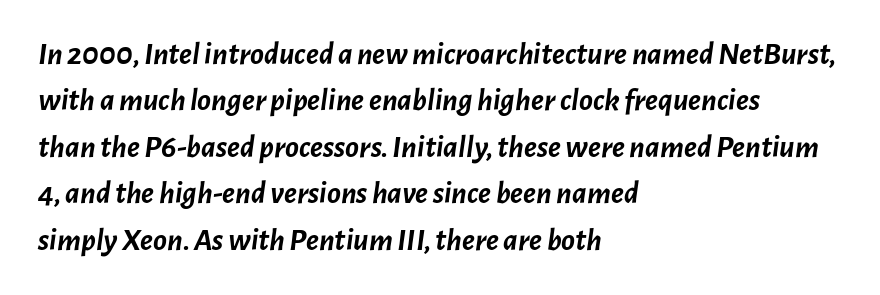
Q: Is the text bold? A: Yes.
Q: Is the text italic (slanted)? A: Yes, it leans right by about 7 degrees.
Q: Is the text underlined? A: No.
Q: How is the paragraph aligned? A: Left-aligned.
Q: Is the spacing between letters normal or unusually wide? A: Normal.
Q: Is the spacing between lines tight, normal or loose? A: Normal.
Q: Width (condensed, normal, or wide)? A: Normal.
Q: Stroke contrast? A: Low.
Q: x-height? A: Medium.
Q: Monospaced? A: No.
